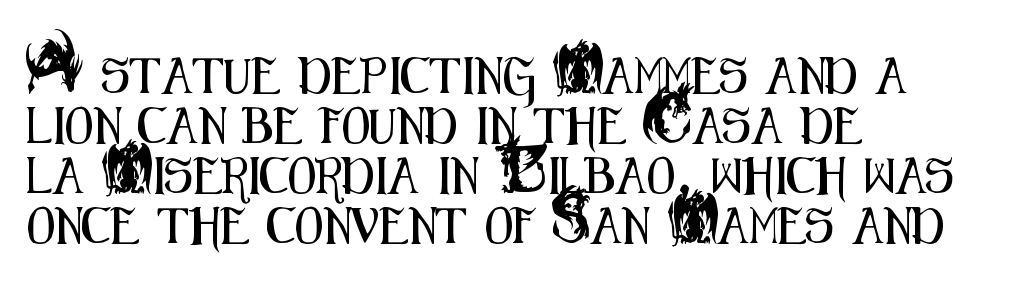
The image shows 36 px condensed sans-serif type, upright; set left-aligned, normal line spacing (1.39x), normal letter spacing, not underlined; medium stroke contrast and a small x-height.
